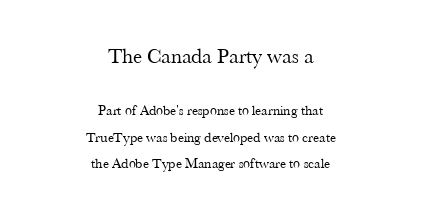
The first block has been scaled up relative to the second. Unlike italic type, these characters show no tilt at all. Honestly, the letter spacing is just normal — you wouldn't notice it. Lines of text with bare space underneath. If you folded the block vertically in half, each line would mirror itself in length. Unbolded letterforms with no extra heft.
